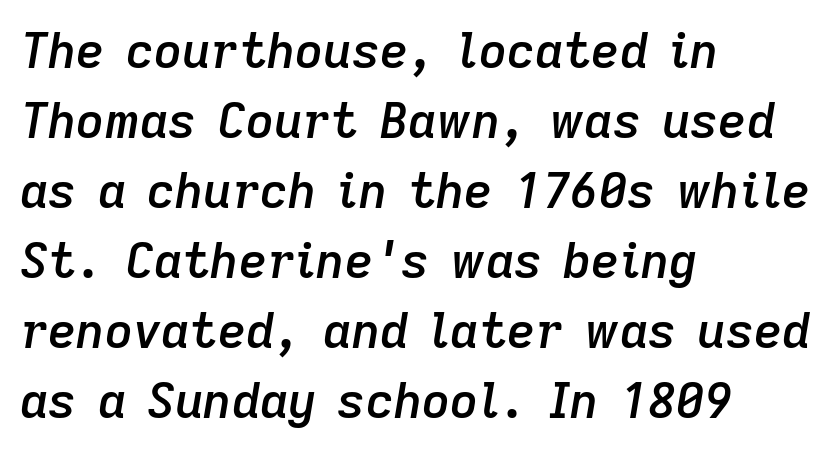
The image shows 49 px semibold type, italic (leaning right); set left-aligned, normal line spacing (1.43x), normal letter spacing, not underlined; low stroke contrast and a medium x-height.
